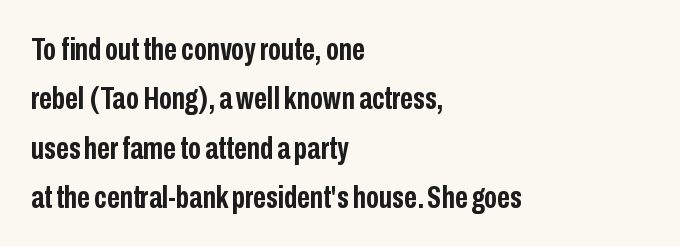
The image shows 32 px semibold, condensed sans-serif type, upright; set left-aligned, normal line spacing (1.54x), normal letter spacing, not underlined; low stroke contrast and a medium x-height.
